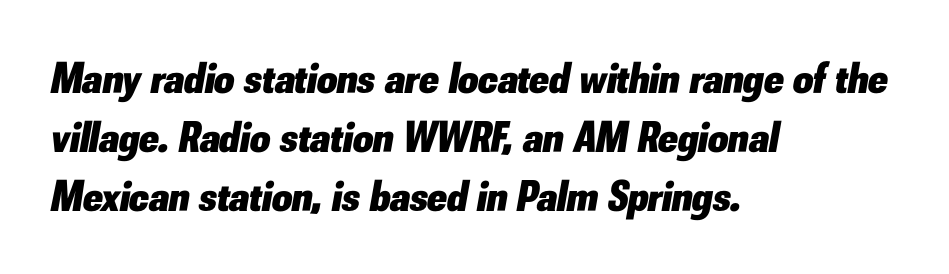
The image shows 44 px heavy type, italic (leaning right); set left-aligned, normal line spacing (1.34x), normal letter spacing, not underlined; low stroke contrast and a small x-height.
